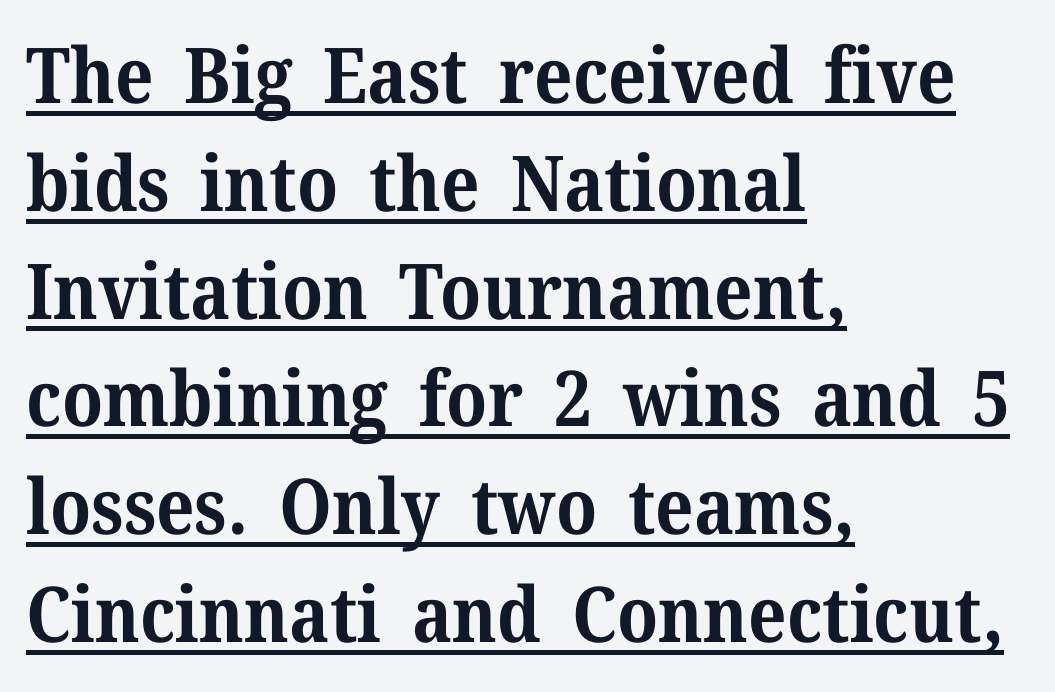
The image shows 77 px bold serif type, upright; set left-aligned, normal line spacing (1.4x), normal letter spacing, underlined; medium stroke contrast and a medium x-height.
